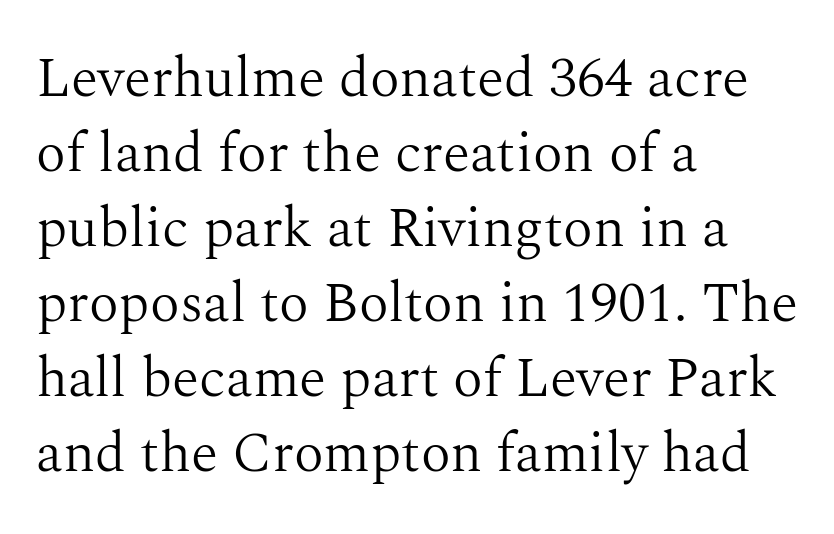
Q: Is the text bold? A: No.
Q: Is the text italic (slanted)? A: No, it is upright.
Q: Is the typeface a serif or a sans-serif typeface? A: Serif.
Q: Is the text underlined? A: No.
Q: How is the paragraph aligned? A: Left-aligned.
Q: Is the spacing between letters normal or unusually wide? A: Normal.
Q: Is the spacing between lines tight, normal or loose? A: Normal.
Q: Width (condensed, normal, or wide)? A: Normal.
Q: Stroke contrast? A: Medium.
Q: x-height? A: Medium.
Q: Monospaced? A: No.
